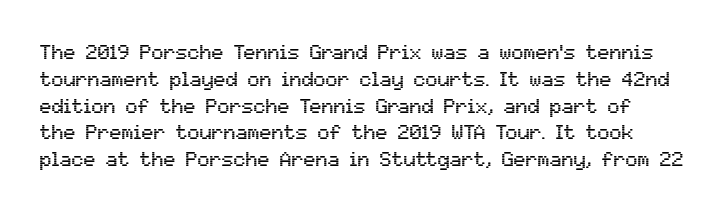
Is the letter spacing exaggerated? No — it looks like the ordinary default. Honestly, the row spacing looks completely unremarkable. Decoration check: the copy has no underline. Rendered with straight, roman letterforms.
